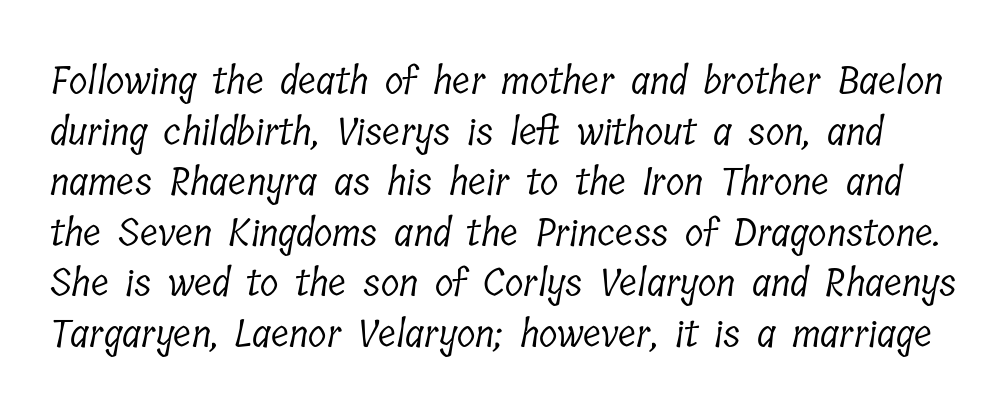
Q: Is the text bold? A: No.
Q: Is the typeface a serif or a sans-serif typeface? A: Serif.
Q: Is the text underlined? A: No.
Q: Is the spacing between letters normal or unusually wide? A: Normal.
Q: Is the spacing between lines tight, normal or loose? A: Normal.
Q: Width (condensed, normal, or wide)? A: Condensed.
Q: Stroke contrast? A: Low.
Q: x-height? A: Medium.
Q: Monospaced? A: No.
